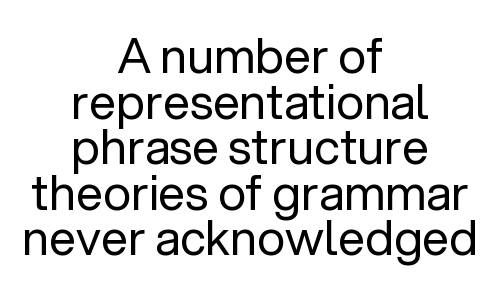
{"serif": "no", "italic": "no", "bold": "no", "weight": "regular", "width": "normal", "stroke_contrast": "low", "x_height": "medium", "monospaced": "no", "underline": "no", "align": "center", "line_spacing": "tight", "line_spacing_ratio": 0.95, "letter_spacing": "normal", "letter_spacing_em": 0.0, "glyph_px": 48}
